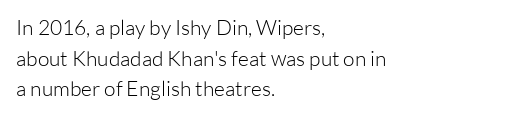
{"italic": "no", "bold": "no", "underline": "no", "align": "left", "line_spacing": "normal", "line_spacing_ratio": 1.46, "letter_spacing": "normal", "letter_spacing_em": 0.0, "glyph_px": 21}
